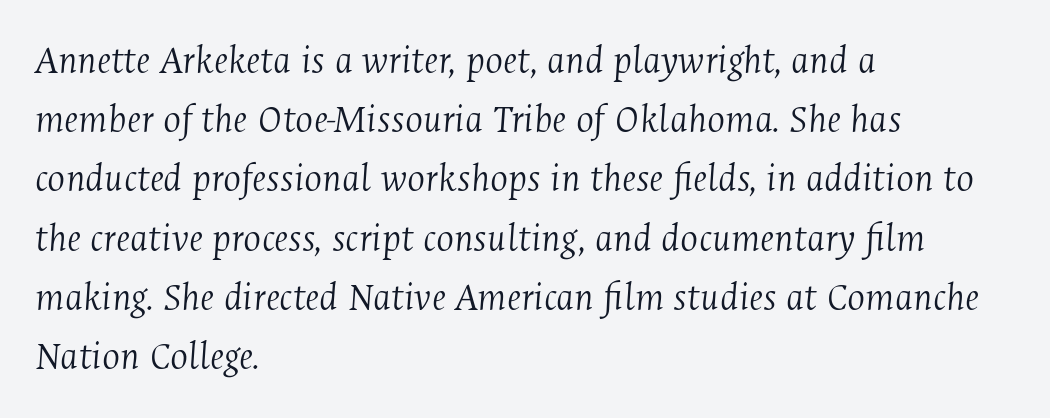
Q: Is the text bold? A: No.
Q: Is the text italic (slanted)? A: Yes, it leans right by about 4 degrees.
Q: Is the typeface a serif or a sans-serif typeface? A: Serif.
Q: Is the text underlined? A: No.
Q: How is the paragraph aligned? A: Left-aligned.
Q: Is the spacing between letters normal or unusually wide? A: Normal.
Q: Is the spacing between lines tight, normal or loose? A: Normal.
Q: Width (condensed, normal, or wide)? A: Condensed.
Q: Stroke contrast? A: Medium.
Q: x-height? A: Medium.
Q: Monospaced? A: No.
